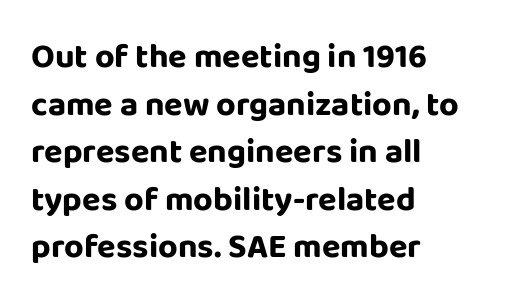
Q: Is the text bold? A: Yes.
Q: Is the text italic (slanted)? A: No, it is upright.
Q: Is the typeface a serif or a sans-serif typeface? A: Sans-serif.
Q: Is the text underlined? A: No.
Q: How is the paragraph aligned? A: Left-aligned.
Q: Is the spacing between letters normal or unusually wide? A: Normal.
Q: Is the spacing between lines tight, normal or loose? A: Normal.
Q: Width (condensed, normal, or wide)? A: Normal.
Q: Stroke contrast? A: Low.
Q: x-height? A: Large.
Q: Monospaced? A: No.
